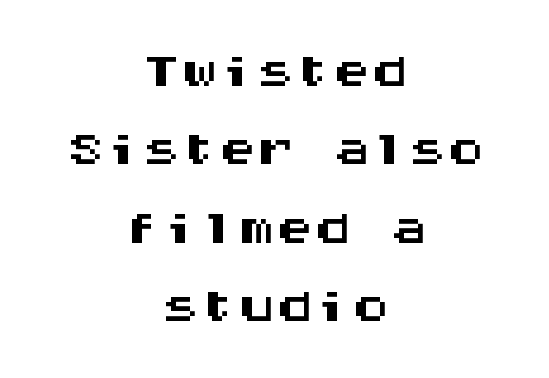
Q: Is the text italic (slanted)? A: No, it is upright.
Q: Is the typeface a serif or a sans-serif typeface? A: Sans-serif.
Q: Is the text underlined? A: No.
Q: How is the paragraph aligned? A: Centered.
Q: Is the spacing between letters normal or unusually wide? A: Normal.
Q: Is the spacing between lines tight, normal or loose? A: Tight.
Q: Width (condensed, normal, or wide)? A: Wide.
Q: Stroke contrast? A: Medium.
Q: x-height? A: Large.
Q: Monospaced? A: Yes.
